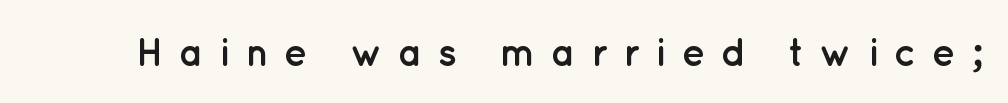
Q: Is the text bold? A: Yes.
Q: Is the text italic (slanted)? A: No, it is upright.
Q: Is the typeface a serif or a sans-serif typeface? A: Sans-serif.
Q: Is the text underlined? A: No.
Q: Is the spacing between letters normal or unusually wide? A: Unusually wide.
Q: Width (condensed, normal, or wide)? A: Normal.
Q: Stroke contrast? A: Low.
Q: x-height? A: Medium.
Q: Monospaced? A: No.
